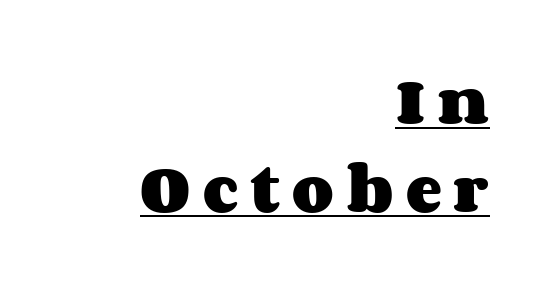
Q: Is the text bold? A: Yes.
Q: Is the text italic (slanted)? A: No, it is upright.
Q: Is the text underlined? A: Yes.
Q: How is the paragraph aligned? A: Right-aligned.
Q: Is the spacing between letters normal or unusually wide? A: Unusually wide.
Q: Is the spacing between lines tight, normal or loose? A: Normal.
Q: Width (condensed, normal, or wide)? A: Wide.
Q: Stroke contrast? A: Medium.
Q: x-height? A: Large.
Q: Monospaced? A: No.
